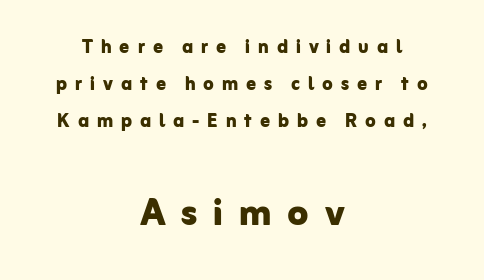
{"serif": "no", "italic": "no", "bold": "yes", "weight": "bold", "width": "normal", "stroke_contrast": "low", "x_height": "medium", "monospaced": "no", "underline": "no", "align": "center", "line_spacing": "normal", "line_spacing_ratio": 1.55, "letter_spacing": "wide", "letter_spacing_em": 0.33, "larger_block": "second", "size_ratio": 2.0, "glyph_px": 48}
